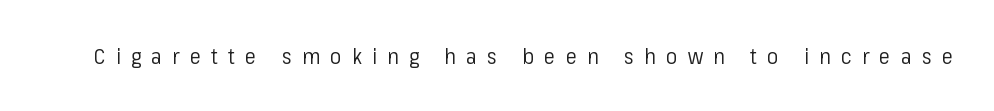
The passage shown is not underscored anywhere. This sample uses an upright cut, with every glyph sitting square on the baseline. The tracking jumps out immediately: characters are airy and widely separated. The strokes carry an ordinary text weight at most.
